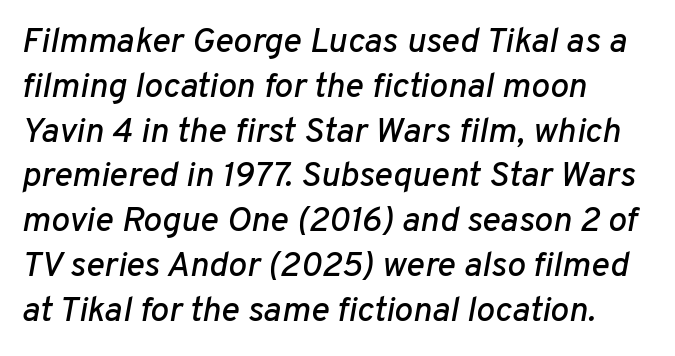
The image shows 35 px text type, italic (leaning right); set left-aligned, normal line spacing (1.28x), normal letter spacing, not underlined; low stroke contrast and a medium x-height.
